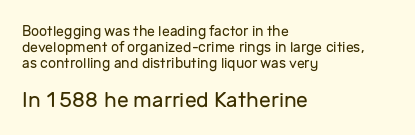
The image shows 21 px text type, upright; set left-aligned, tight line spacing (1.14x), normal letter spacing, not underlined; the second (bottom) block is 1.5x larger.
